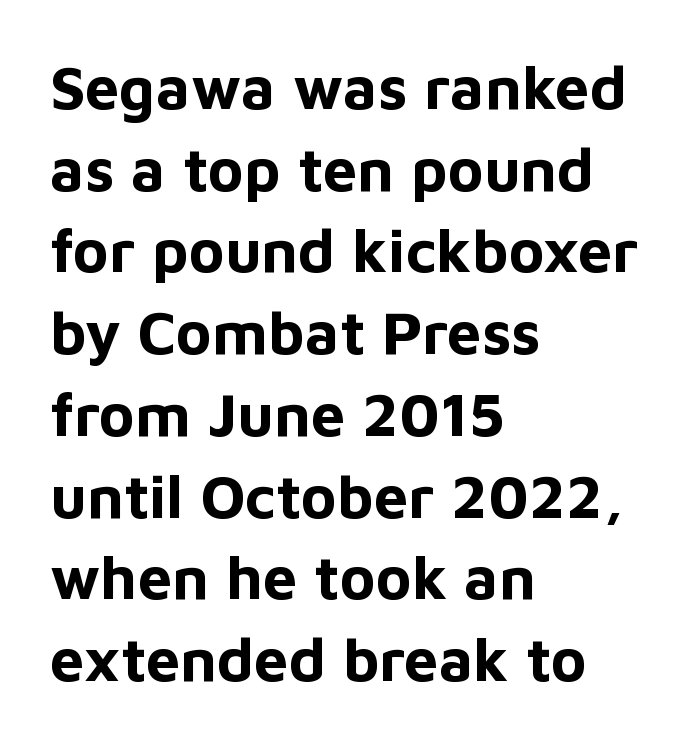
Q: Is the text bold? A: Yes.
Q: Is the text italic (slanted)? A: No, it is upright.
Q: Is the typeface a serif or a sans-serif typeface? A: Sans-serif.
Q: Is the text underlined? A: No.
Q: How is the paragraph aligned? A: Left-aligned.
Q: Is the spacing between letters normal or unusually wide? A: Normal.
Q: Is the spacing between lines tight, normal or loose? A: Normal.
Q: Width (condensed, normal, or wide)? A: Normal.
Q: Stroke contrast? A: Low.
Q: x-height? A: Medium.
Q: Monospaced? A: No.
